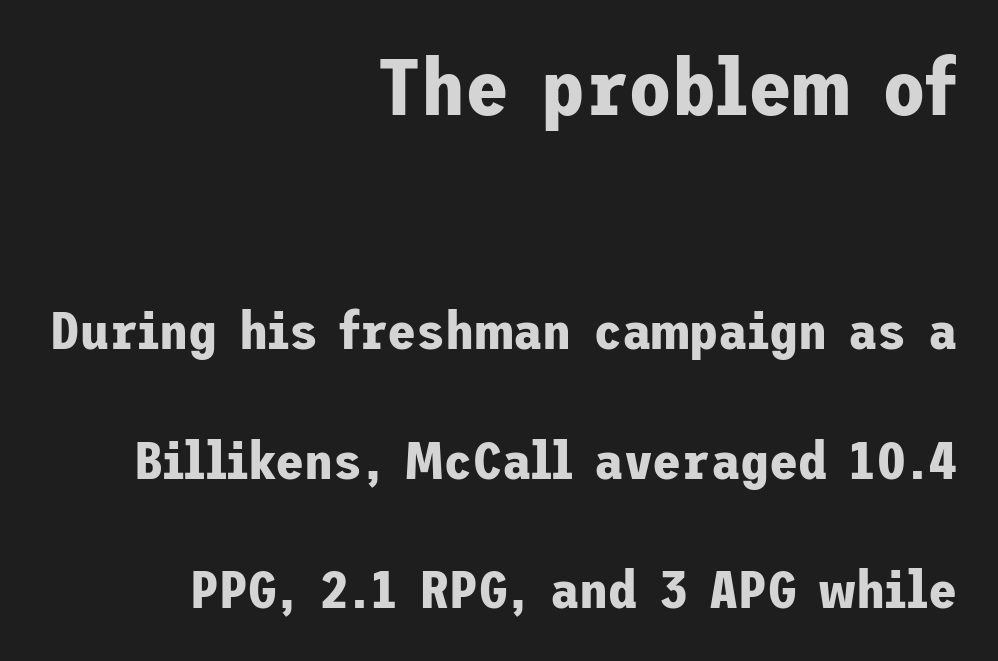
Anything drawn beneath the words? Only blank space. Typeset ragged left — the right edge is the straight one. Interline gaps are noticeably wide in this sample. The letters are bold, with thick, heavy strokes.
